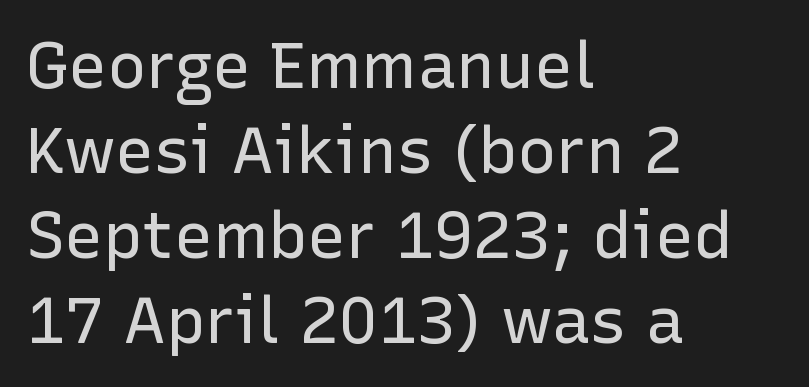
The image shows 65 px regular-weight sans-serif type, upright; set left-aligned, normal line spacing (1.31x), normal letter spacing, not underlined; low stroke contrast and a medium x-height.
